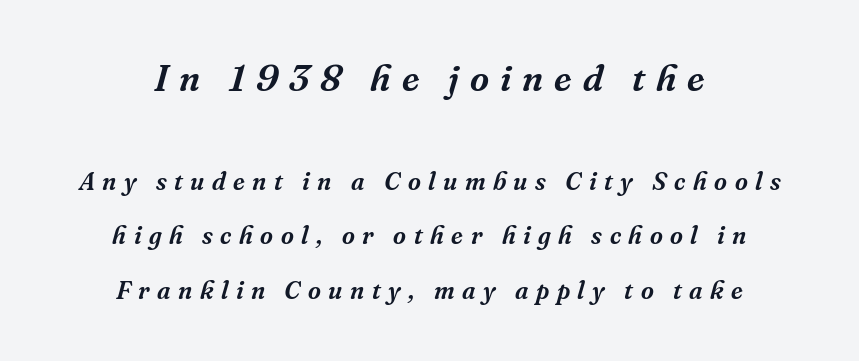
The image shows 37 px serif type, italic (leaning right); set centered, loose line spacing (2.19x), unusually wide letter spacing (+0.3 em), not underlined; the first (top) block is 1.48x larger; medium stroke contrast and a medium x-height.
